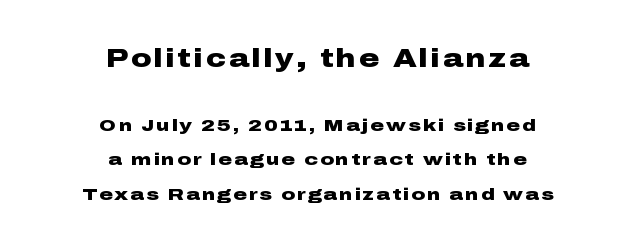
The image shows 25 px bold type, upright; set centered, loose line spacing (2.03x), not underlined; the first (top) block is 1.47x larger.
